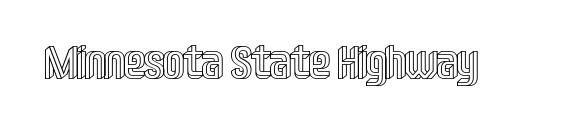
The image shows 46 px condensed type, upright; set normal letter spacing, not underlined; a large x-height.
